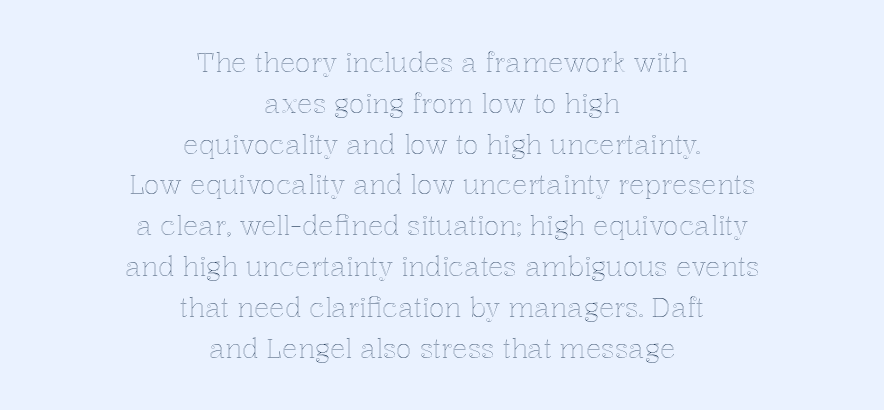
Underlining? Definitely not there. The letters sit at their default tracking, neither squeezed nor spread. Quick note: interline space is typical. Both edges are ragged and mirror each other, which tells us the setting is centered. Ascenders rise straight up at ninety degrees.
